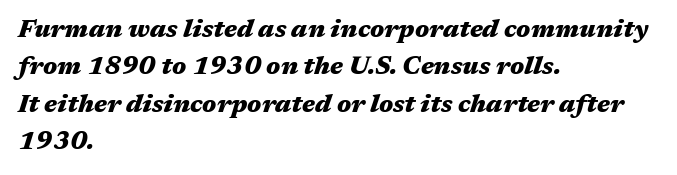
The line-height multiplier appears to be the usual default. The specimen reads as italic at a glance. The rendering anchors every line to the left-hand side. Stroke thickness is high; the sample reads as a true bold. Each word holds together tightly as a unit, with standard inter-letter gaps. Clear beneath every line of the passage.
